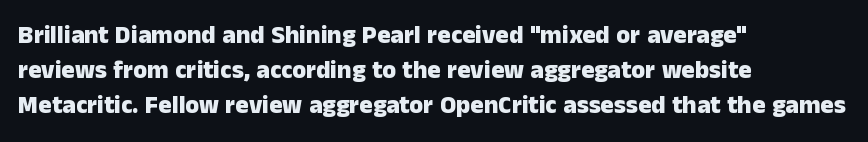
{"italic": "no", "bold": "yes", "underline": "no", "align": "left", "line_spacing": "normal", "line_spacing_ratio": 1.4, "letter_spacing": "normal", "letter_spacing_em": 0.0, "glyph_px": 25}
